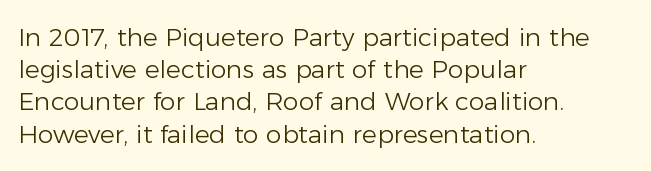
These lines keep a tight, regular rhythm from letter to letter. This sample is left-justified, so line endings fall wherever the words run out. The space between consecutive lines is moderate. Do the letters lean? They stand straight. The passage shown is not underscored anywhere. Stems and bowls with no extra thickness — not bold.
